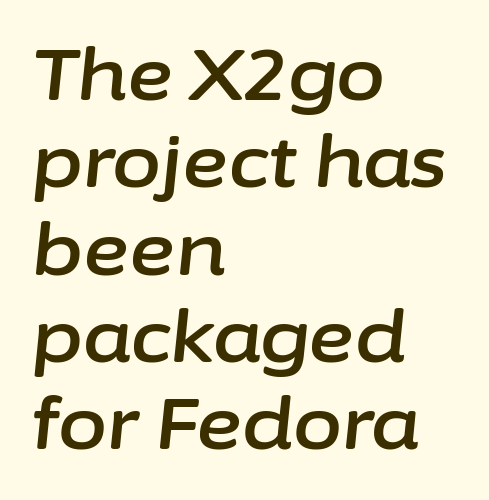
Q: Is the text italic (slanted)? A: Yes, it leans right by about 6 degrees.
Q: Is the text underlined? A: No.
Q: How is the paragraph aligned? A: Left-aligned.
Q: Is the spacing between letters normal or unusually wide? A: Normal.
Q: Width (condensed, normal, or wide)? A: Normal.
Q: Stroke contrast? A: Low.
Q: x-height? A: Medium.
Q: Monospaced? A: No.
